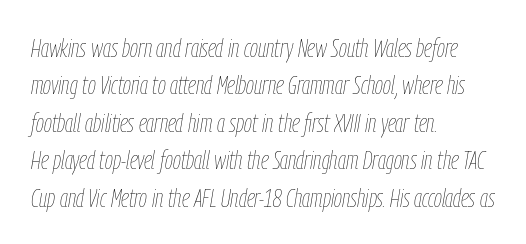
The image shows 26 px text type, italic (leaning right); set left-aligned, normal line spacing (1.44x), normal letter spacing, not underlined.
